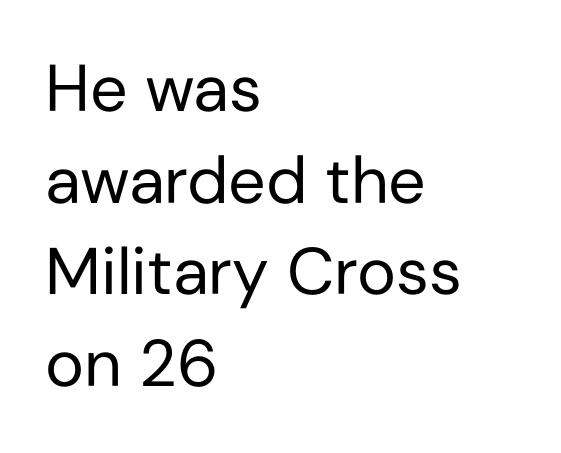
{"serif": "no", "italic": "no", "bold": "no", "weight": "regular", "width": "normal", "stroke_contrast": "low", "x_height": "medium", "monospaced": "no", "underline": "no", "align": "left", "line_spacing": "normal", "line_spacing_ratio": 1.39, "letter_spacing": "normal", "letter_spacing_em": 0.0, "glyph_px": 66}
